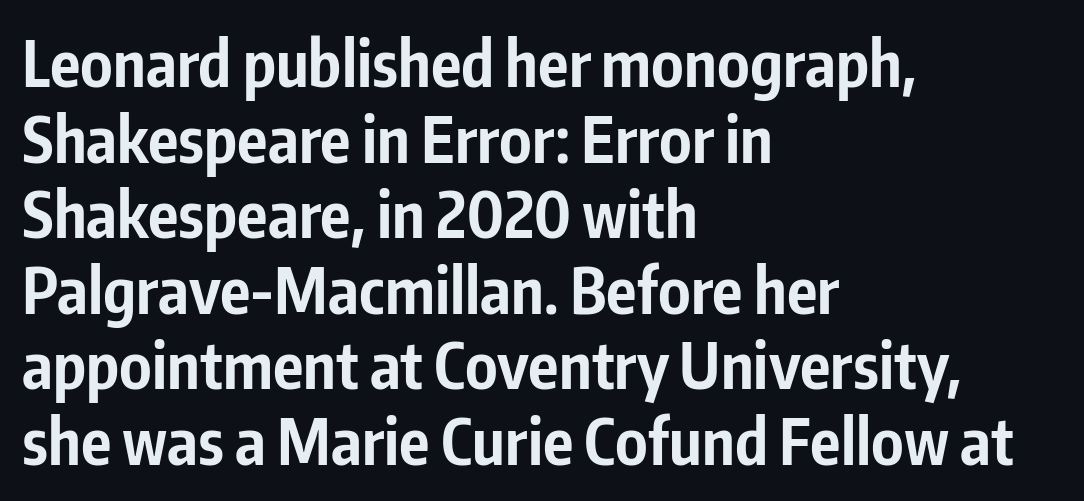
The image shows 63 px bold, condensed sans-serif type, upright; set left-aligned, line spacing 1.2x, normal letter spacing, not underlined; low stroke contrast and a medium x-height.
